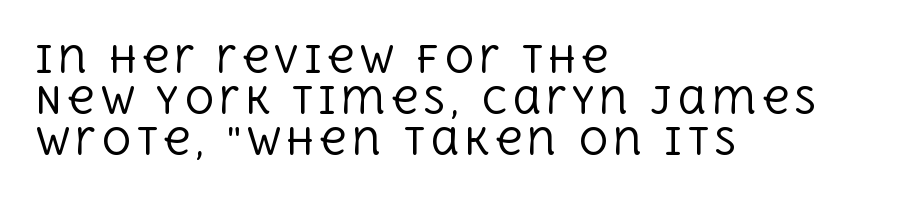
{"serif": "yes", "italic": "no", "bold": "no", "weight": "regular", "width": "normal", "x_height": "large", "monospaced": "no", "underline": "no", "align": "left", "line_spacing": "tight", "line_spacing_ratio": 1.11, "glyph_px": 37}
